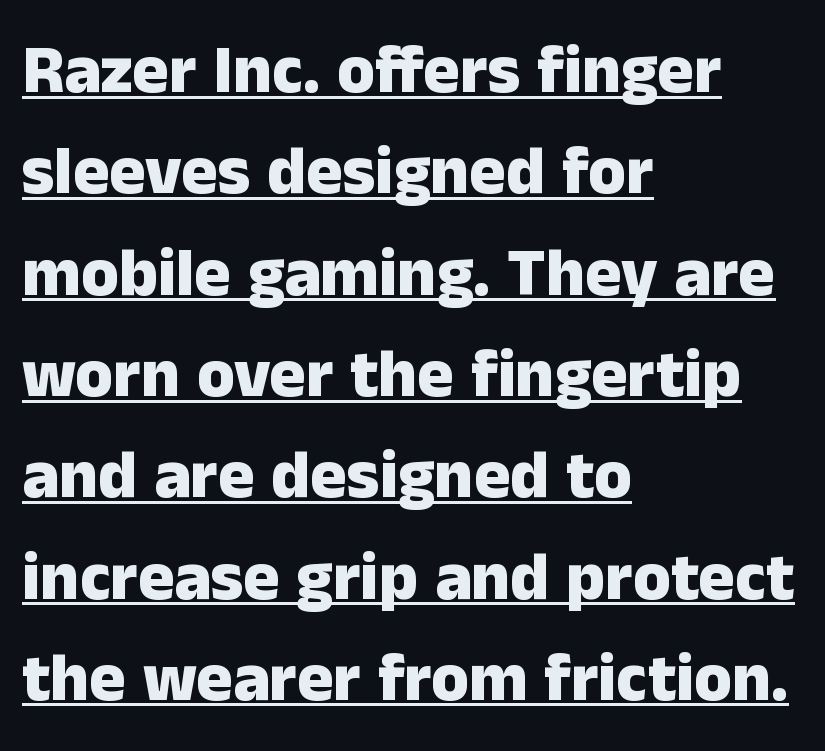
Visually the block forms a straight wall on the left and a jagged coastline on the right. The rendering uses the underline text-decoration. The rendering uses natural spacing where letterforms have individual widths. Bold? Absolutely — the strokes are thick and heavy. The lettering stays uniformly vertical, giving the passage a roman look.
